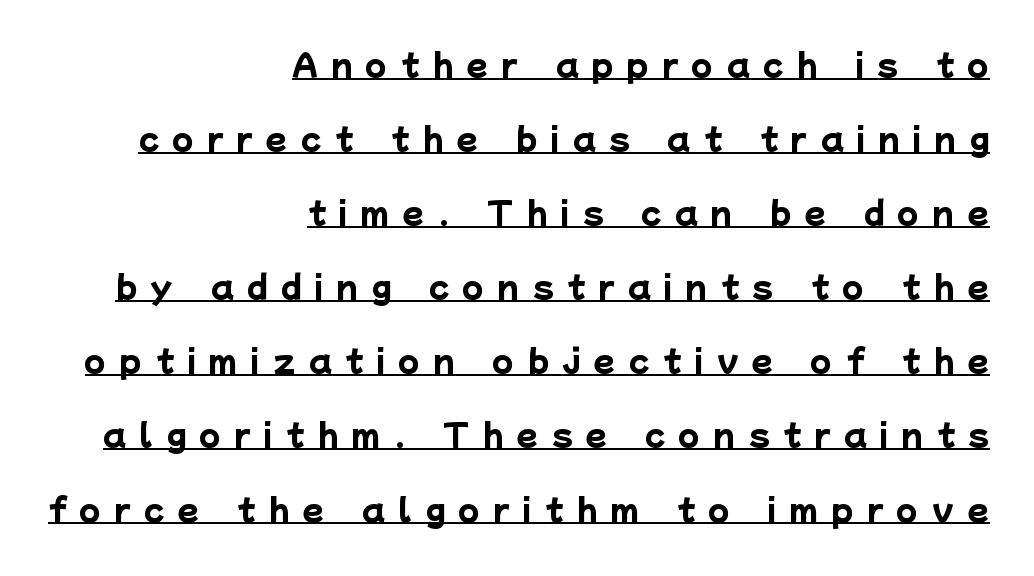
A dark, heavy texture on the line: the type is bold. In designer terms, the underline attribute is active on this setting. Right-aligned paragraph, ragged on the left. You could not count columns in this text — the font is proportionally spaced. Tracking here is generous; glyphs stand well apart from one another.
